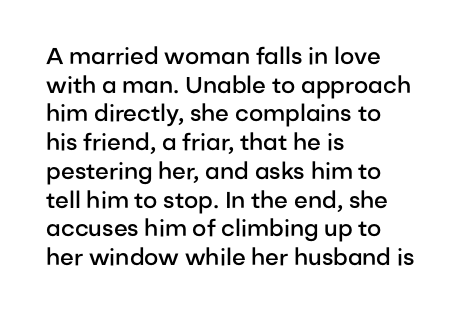
The specimen omits any rule beneath the text block's lines. The type sits square on the baseline with zero lean. This block has exactly the height ordinary leading produces. Does extra space separate the letters? No, they use regular spacing.
